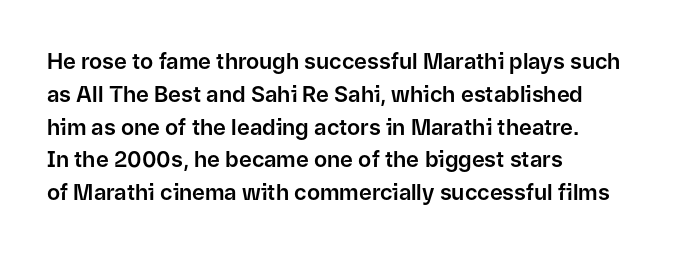
Q: Is the text italic (slanted)? A: No, it is upright.
Q: Is the text underlined? A: No.
Q: How is the paragraph aligned? A: Left-aligned.
Q: Is the spacing between letters normal or unusually wide? A: Normal.
Q: Is the spacing between lines tight, normal or loose? A: Normal.
